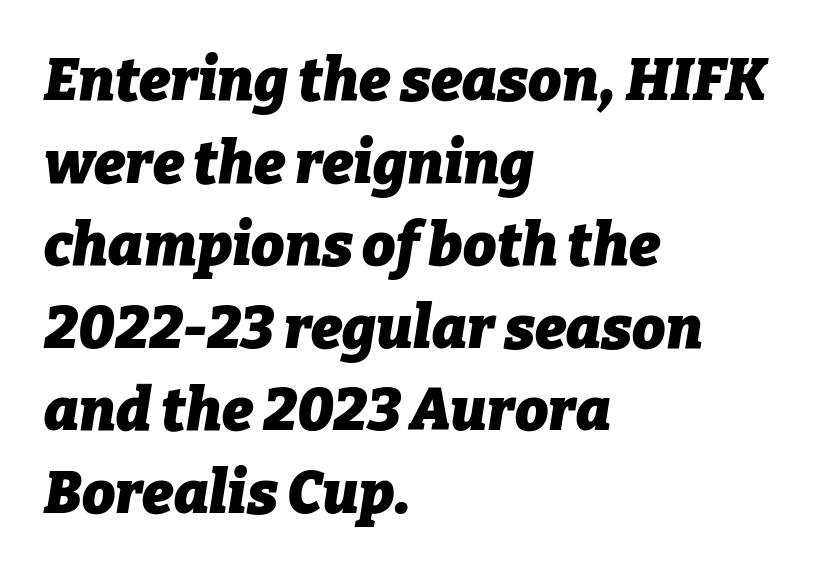
The image shows 59 px heavy type, italic (leaning right); set left-aligned, normal line spacing (1.4x), normal letter spacing, not underlined; low stroke contrast and a medium x-height.
